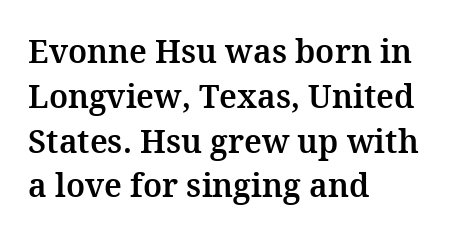
Q: Is the text italic (slanted)? A: No, it is upright.
Q: Is the typeface a serif or a sans-serif typeface? A: Serif.
Q: Is the text underlined? A: No.
Q: How is the paragraph aligned? A: Left-aligned.
Q: Is the spacing between letters normal or unusually wide? A: Normal.
Q: Is the spacing between lines tight, normal or loose? A: Normal.
Q: Width (condensed, normal, or wide)? A: Normal.
Q: Stroke contrast? A: Medium.
Q: x-height? A: Medium.
Q: Monospaced? A: No.
